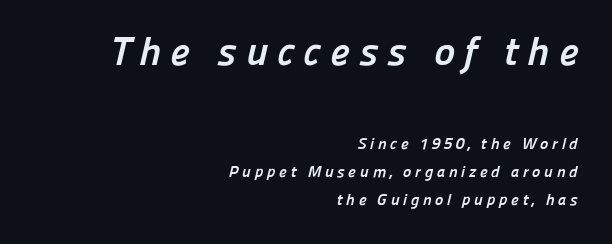
{"serif": "no", "bold": "yes", "weight": "semibold", "width": "normal", "stroke_contrast": "low", "x_height": "medium", "monospaced": "no", "underline": "no", "align": "right", "line_spacing_ratio": 1.75, "letter_spacing": "wide", "letter_spacing_em": 0.22, "larger_block": "first", "size_ratio": 2.5, "glyph_px": 40}
